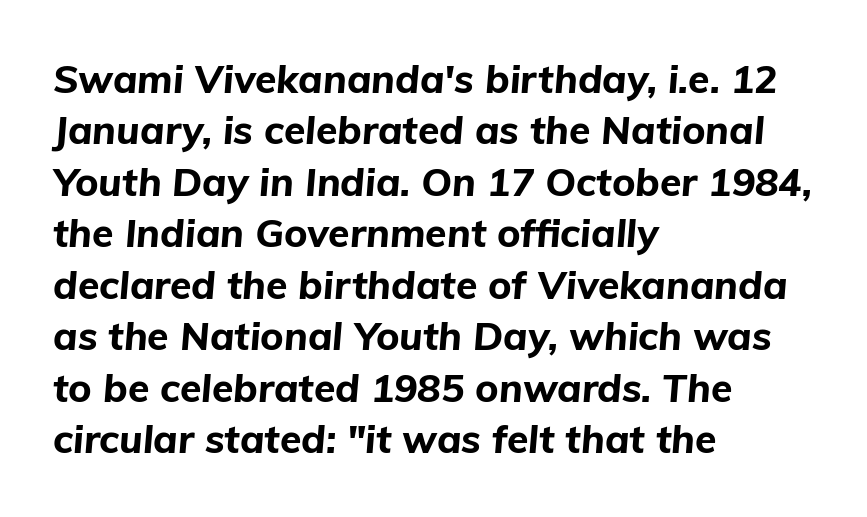
Q: Is the text bold? A: Yes.
Q: Is the text italic (slanted)? A: Yes, it leans right by about 5 degrees.
Q: Is the text underlined? A: No.
Q: How is the paragraph aligned? A: Left-aligned.
Q: Is the spacing between letters normal or unusually wide? A: Normal.
Q: Is the spacing between lines tight, normal or loose? A: Normal.
Q: Width (condensed, normal, or wide)? A: Normal.
Q: Stroke contrast? A: Low.
Q: x-height? A: Medium.
Q: Monospaced? A: No.
